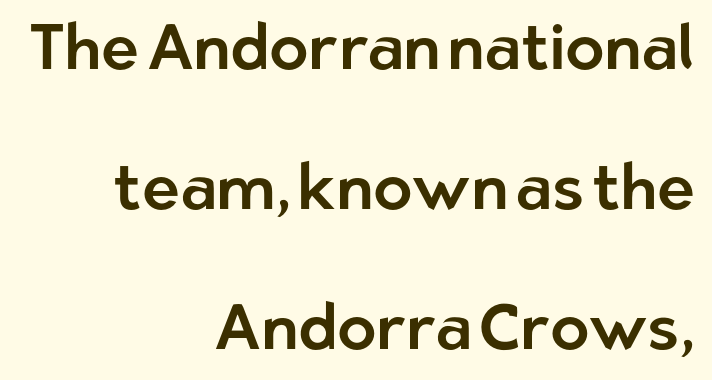
{"serif": "no", "italic": "no", "width": "normal", "stroke_contrast": "low", "x_height": "medium", "monospaced": "no", "underline": "no", "align": "right", "line_spacing": "loose", "line_spacing_ratio": 2.19, "letter_spacing": "normal", "letter_spacing_em": 0.0, "glyph_px": 64}
